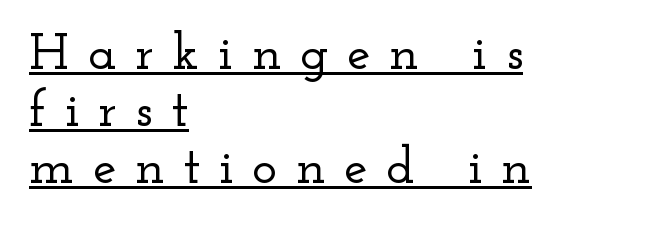
These lines are rendered in a variable-pitch font. Quick note: interline space is minimal. Check the space under the baseline: a stroke is drawn there. Italic? Not at all — the glyphs are vertical. Casual observation: everything's shoved over to the left.
